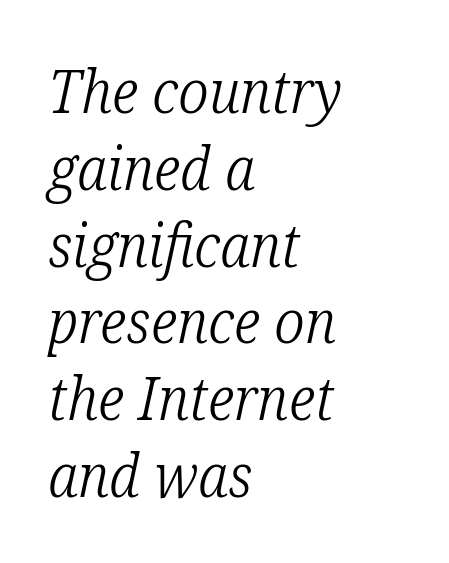
Line beginnings align vertically; line endings do not. Stroke mass is kept to a normal reading level or below. Is this a fixed-width face? No — the glyphs have proportional, varying widths. To sum up the face: it has serifs.
